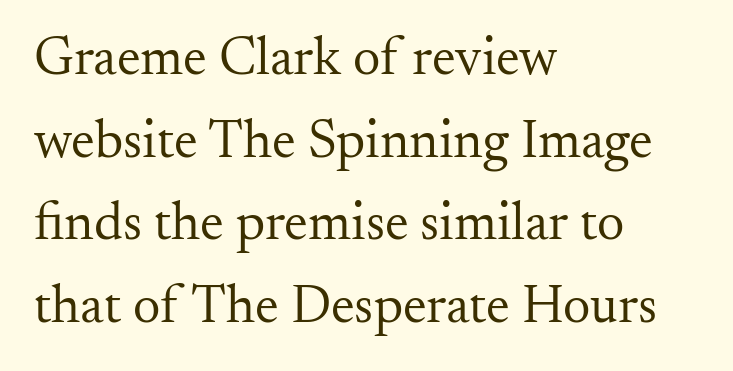
Caption: multi-line text, flush left, ragged right. A light-to-regular cut is what we see here. The line-height multiplier appears to be the usual default. Rendered with straight, roman letterforms. Quick note: underline off. Yep, those are serifs on the letters.
